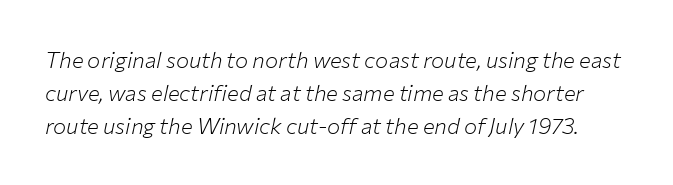
Q: Is the text bold? A: No.
Q: Is the text italic (slanted)? A: Yes, it leans right by about 12 degrees.
Q: Is the text underlined? A: No.
Q: Is the spacing between letters normal or unusually wide? A: Normal.
Q: Is the spacing between lines tight, normal or loose? A: Normal.
